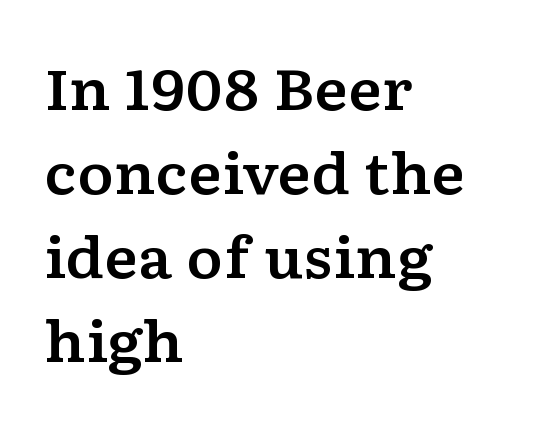
Q: Is the text italic (slanted)? A: No, it is upright.
Q: Is the typeface a serif or a sans-serif typeface? A: Serif.
Q: Is the text underlined? A: No.
Q: How is the paragraph aligned? A: Left-aligned.
Q: Is the spacing between letters normal or unusually wide? A: Normal.
Q: Is the spacing between lines tight, normal or loose? A: Normal.
Q: Width (condensed, normal, or wide)? A: Wide.
Q: Stroke contrast? A: Low.
Q: x-height? A: Medium.
Q: Monospaced? A: No.
